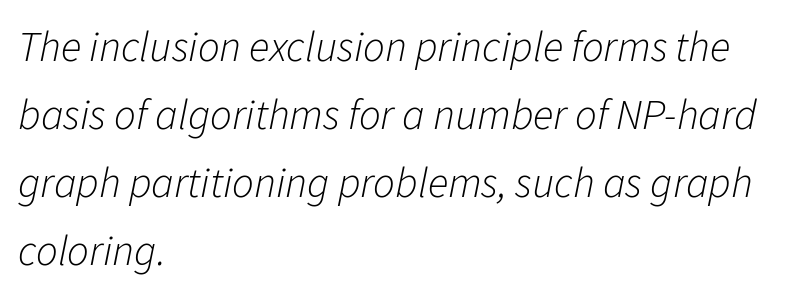
The passage shown is typed in a proportional face where columns would drift. The foot of each line stays bare and open. The lines are quadded left. Short note: letters normally spaced. Italic: yes, the glyphs are oblique. Vertical spacing — default.
